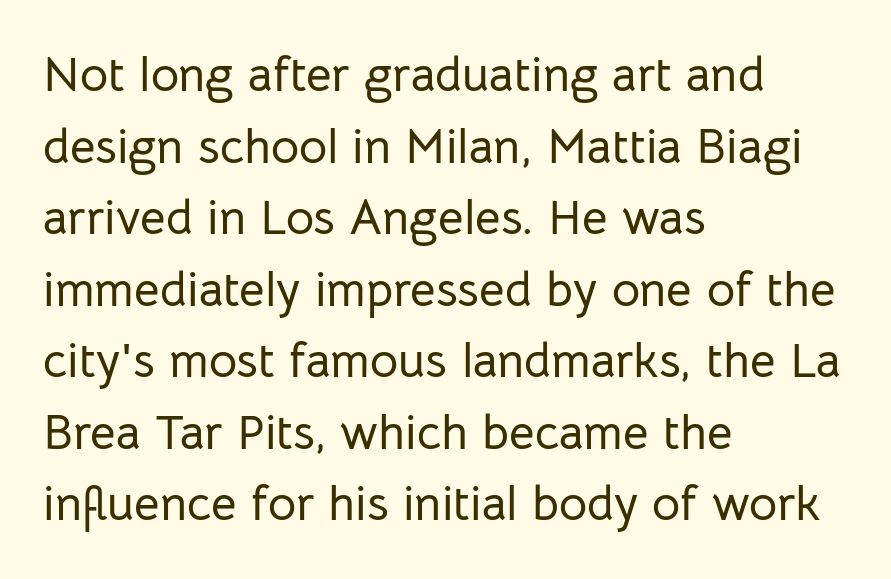
Notice how descenders clear the ascenders below comfortably — that's standard leading. The paragraph has a hard left edge and a soft right edge. Descenders hang freely into open space. A roman cut, with each character standing at attention. Caption: standard tracking, unaltered. Are there feet on the stems? There aren't — it's a sans.
